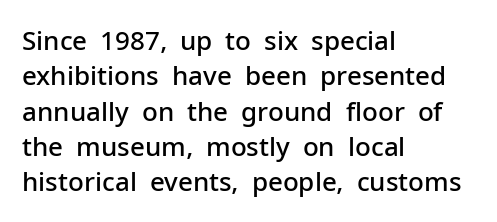
Q: Is the text bold? A: Semi-bold.
Q: Is the text italic (slanted)? A: No, it is upright.
Q: Is the text underlined? A: No.
Q: How is the paragraph aligned? A: Left-aligned.
Q: Is the spacing between letters normal or unusually wide? A: Normal.
Q: Is the spacing between lines tight, normal or loose? A: Normal.
